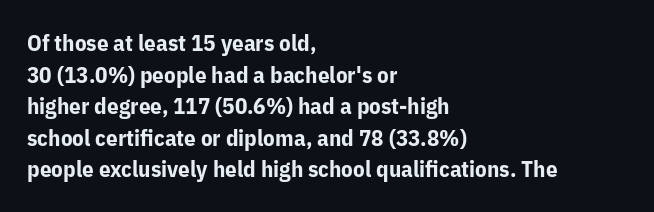
{"italic": "no", "bold": "yes", "underline": "no", "align": "left", "line_spacing": "normal", "line_spacing_ratio": 1.37, "letter_spacing": "normal", "letter_spacing_em": 0.0, "glyph_px": 23}
